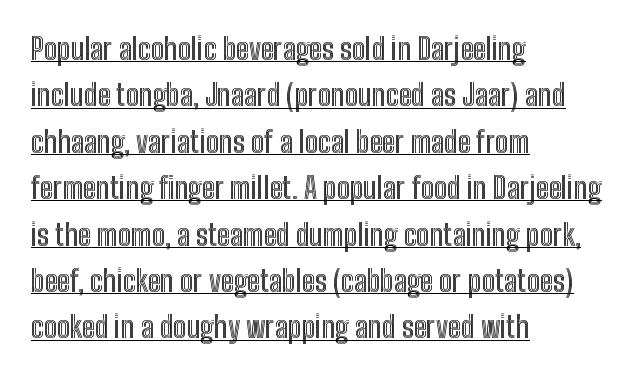
The image shows 29 px condensed type, upright; set left-aligned, normal line spacing (1.6x), normal letter spacing, underlined; a medium x-height.
